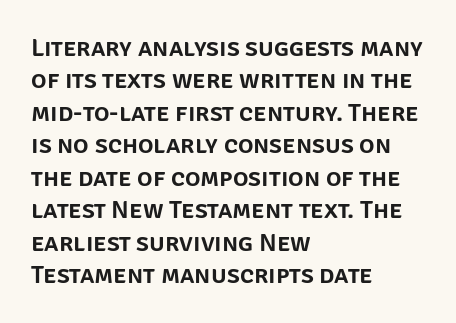
Q: Is the text italic (slanted)? A: No, it is upright.
Q: Is the text underlined? A: No.
Q: How is the paragraph aligned? A: Left-aligned.
Q: Is the spacing between letters normal or unusually wide? A: Normal.
Q: Is the spacing between lines tight, normal or loose? A: Normal.
